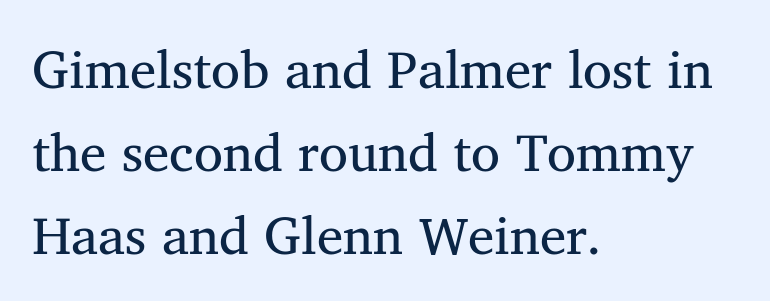
Q: Is the text bold? A: No.
Q: Is the text italic (slanted)? A: No, it is upright.
Q: Is the typeface a serif or a sans-serif typeface? A: Serif.
Q: Is the text underlined? A: No.
Q: How is the paragraph aligned? A: Left-aligned.
Q: Is the spacing between letters normal or unusually wide? A: Normal.
Q: Is the spacing between lines tight, normal or loose? A: Normal.
Q: Width (condensed, normal, or wide)? A: Normal.
Q: Stroke contrast? A: Medium.
Q: x-height? A: Medium.
Q: Monospaced? A: No.
